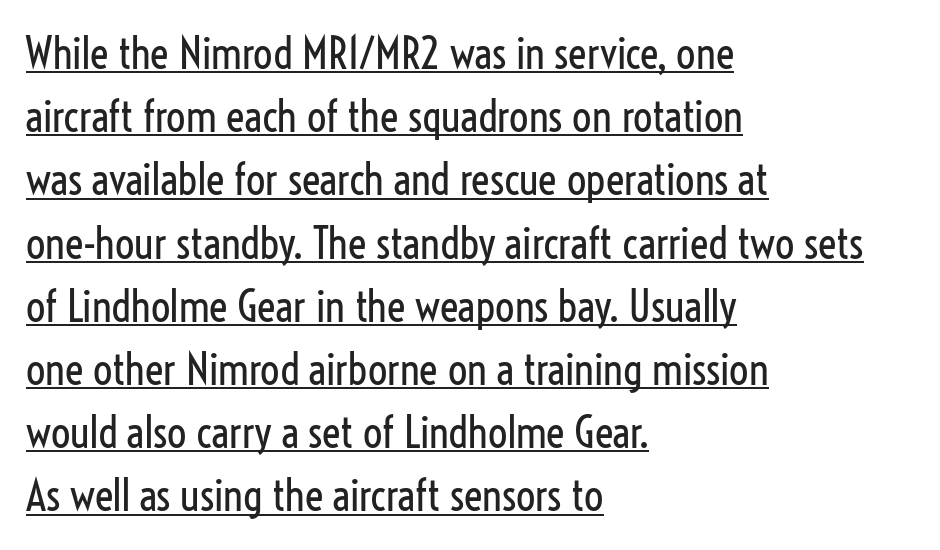
{"serif": "no", "italic": "no", "bold": "no", "weight": "regular", "width": "condensed", "stroke_contrast": "low", "x_height": "medium", "monospaced": "no", "underline": "yes", "align": "left", "line_spacing": "normal", "line_spacing_ratio": 1.47, "letter_spacing": "normal", "letter_spacing_em": 0.0, "glyph_px": 43}
